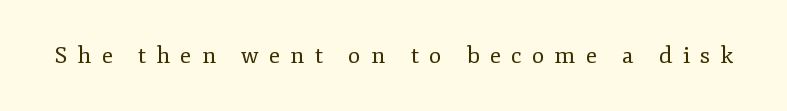
Letters rest on an invisible, unmarked baseline. Quick note: not italic, upright. Loose tracking; the words dissolve into strings of separated letters. Is this a heavy cut? Hardly; it is regular or lighter.
